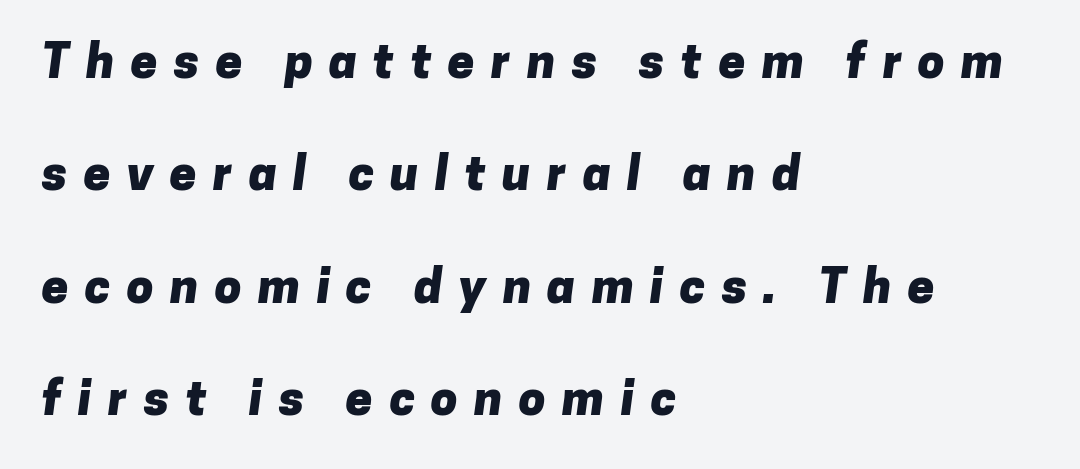
{"serif": "no", "bold": "yes", "weight": "heavy", "width": "normal", "stroke_contrast": "low", "x_height": "medium", "monospaced": "no", "underline": "no", "align": "left", "line_spacing": "loose", "line_spacing_ratio": 2.34, "letter_spacing": "wide", "letter_spacing_em": 0.34, "glyph_px": 48}
